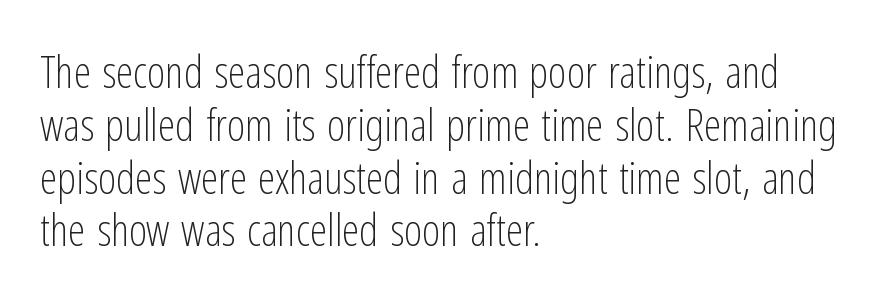
{"serif": "no", "italic": "no", "bold": "no", "weight": "light", "width": "condensed", "stroke_contrast": "low", "x_height": "medium", "monospaced": "no", "underline": "no", "align": "left", "line_spacing_ratio": 1.2, "letter_spacing": "normal", "letter_spacing_em": 0.0, "glyph_px": 44}
